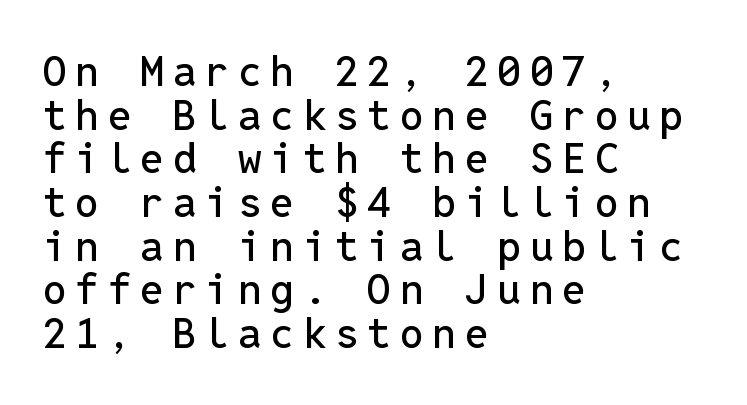
Q: Is the text italic (slanted)? A: No, it is upright.
Q: Is the typeface a serif or a sans-serif typeface? A: Sans-serif.
Q: Is the text underlined? A: No.
Q: How is the paragraph aligned? A: Left-aligned.
Q: Is the spacing between letters normal or unusually wide? A: Unusually wide.
Q: Is the spacing between lines tight, normal or loose? A: Tight.
Q: Width (condensed, normal, or wide)? A: Normal.
Q: Stroke contrast? A: Low.
Q: x-height? A: Medium.
Q: Monospaced? A: Yes.
